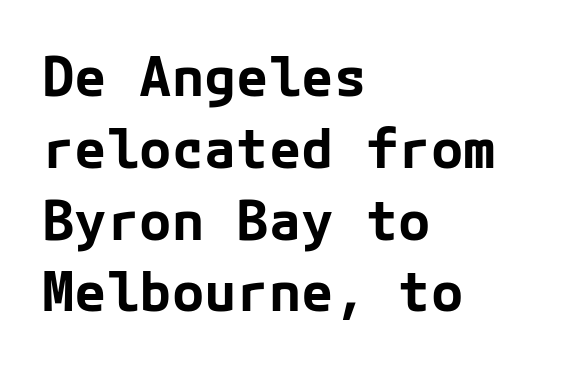
Q: Is the text bold? A: Yes.
Q: Is the text italic (slanted)? A: No, it is upright.
Q: Is the typeface a serif or a sans-serif typeface? A: Sans-serif.
Q: Is the text underlined? A: No.
Q: How is the paragraph aligned? A: Left-aligned.
Q: Is the spacing between letters normal or unusually wide? A: Normal.
Q: Is the spacing between lines tight, normal or loose? A: Normal.
Q: Width (condensed, normal, or wide)? A: Normal.
Q: Stroke contrast? A: Low.
Q: x-height? A: Medium.
